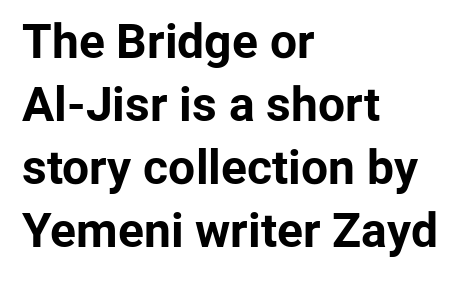
The image shows 48 px bold sans-serif type, upright; set left-aligned, normal line spacing (1.31x), normal letter spacing, not underlined; low stroke contrast and a medium x-height.
